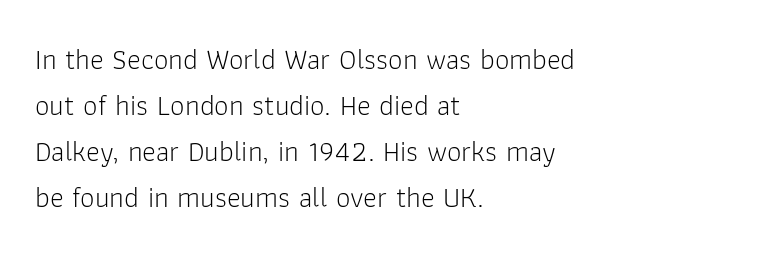
{"serif": "no", "italic": "no", "bold": "no", "weight": "light", "width": "normal", "stroke_contrast": "low", "x_height": "medium", "monospaced": "no", "underline": "no", "align": "left", "line_spacing": "normal", "line_spacing_ratio": 1.59, "letter_spacing": "normal", "letter_spacing_em": 0.0, "glyph_px": 29}
